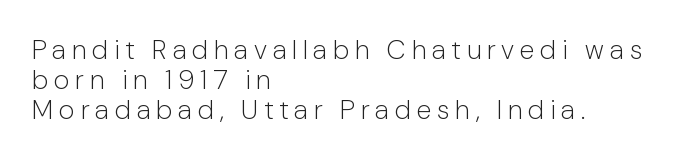
Q: Is the text bold? A: No.
Q: Is the text italic (slanted)? A: No, it is upright.
Q: Is the text underlined? A: No.
Q: How is the paragraph aligned? A: Left-aligned.
Q: Is the spacing between letters normal or unusually wide? A: Unusually wide.
Q: Is the spacing between lines tight, normal or loose? A: Tight.
